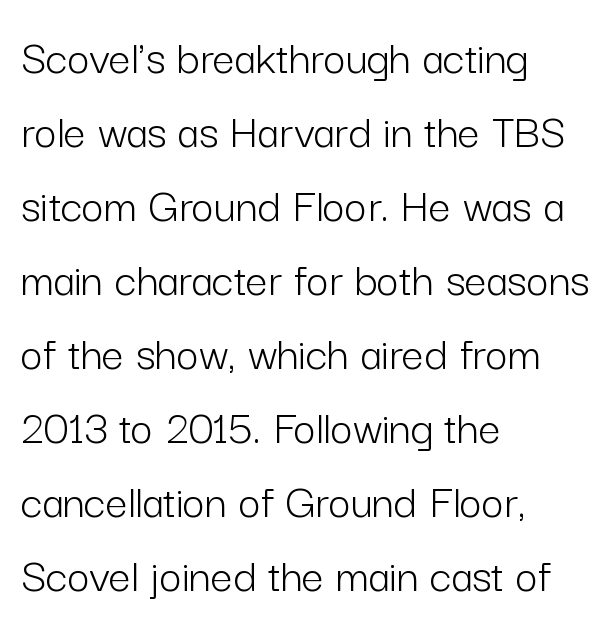
The specimen omits any rule beneath the text block's lines. Stems here are at most as thick as an everyday book face. Which margin do the lines hug? The left one — the right edge is uneven. This sample uses plain, unmodified letter spacing. Rendered with straight, roman letterforms.
